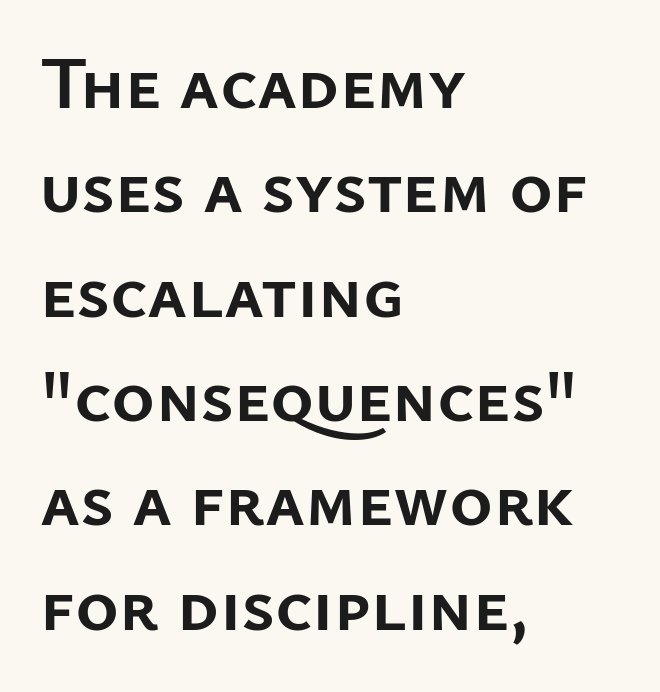
Spacing verdict: proportional, widths tailored to each character. In terms of posture, this sample is upright. Clear beneath every line of the passage. Regarding leading, the lines here are spaced in the standard way. Between one letter and the next there's only the usual sliver of space.
